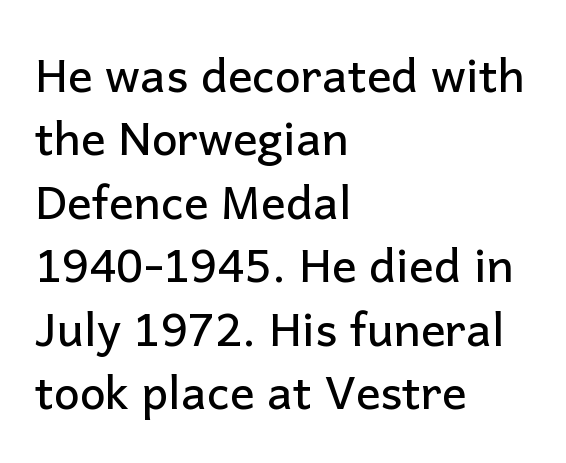
The typeface chosen for these lines omits serifs. Teacher's note: observe the even left margin — that is flush-left alignment. Note the varied advance widths — an 'i' is clearly narrower than an 'm'. Designer's note — italics off, roman on. Reading down the column, the eye jumps a familiar distance to each next line. Glance below the letters and you will spot only blank space.
